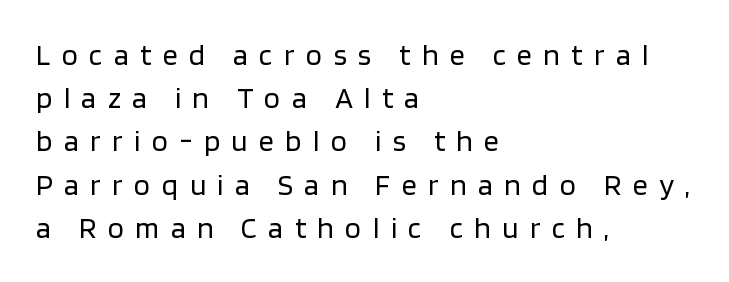
Is the block centered? No — it sits flush against the left margin. Note the varied advance widths — an 'i' is clearly narrower than an 'm'. Letters rest on an invisible, unmarked baseline. Italic? Not at all — the glyphs are vertical. No feet cap the strokes, marking this as sans-serif type.
